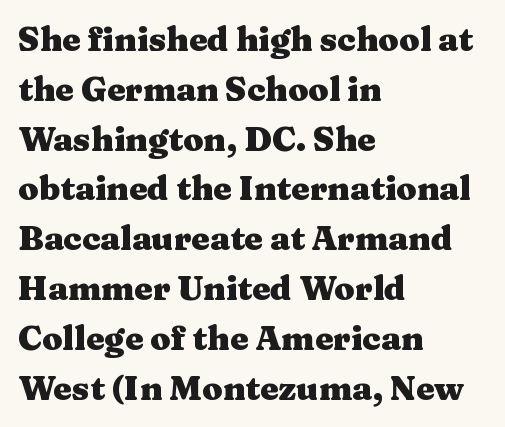
Q: Is the text bold? A: Yes.
Q: Is the text italic (slanted)? A: No, it is upright.
Q: Is the typeface a serif or a sans-serif typeface? A: Serif.
Q: Is the text underlined? A: No.
Q: How is the paragraph aligned? A: Left-aligned.
Q: Is the spacing between letters normal or unusually wide? A: Normal.
Q: Is the spacing between lines tight, normal or loose? A: Normal.
Q: Width (condensed, normal, or wide)? A: Wide.
Q: Stroke contrast? A: Medium.
Q: x-height? A: Medium.
Q: Monospaced? A: No.
